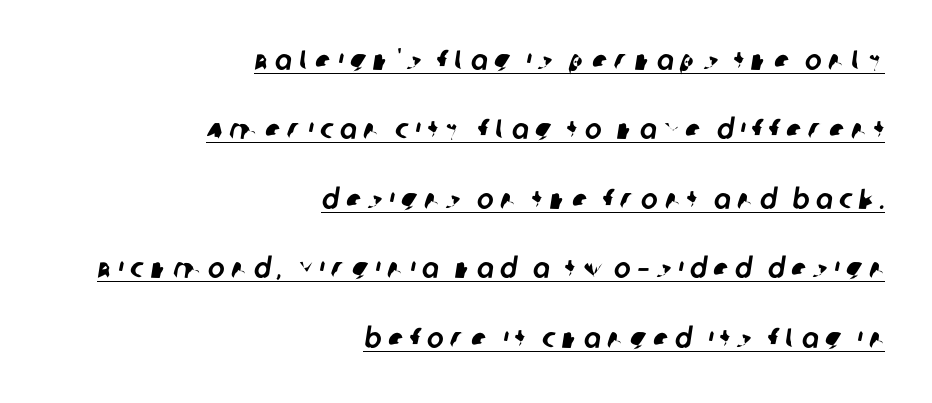
{"serif": "no", "width": "normal", "stroke_contrast": "low", "x_height": "large", "monospaced": "no", "underline": "yes", "align": "right", "line_spacing": "loose", "line_spacing_ratio": 2.48, "letter_spacing": "wide", "letter_spacing_em": 0.24, "glyph_px": 28}
